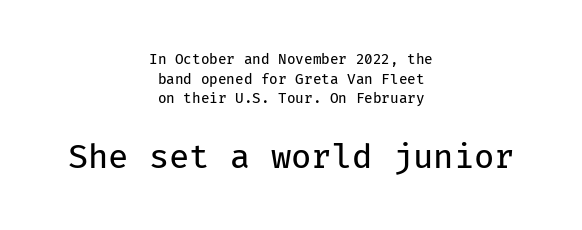
Q: Is the text bold? A: No.
Q: Is the text italic (slanted)? A: No, it is upright.
Q: Is the typeface a serif or a sans-serif typeface? A: Sans-serif.
Q: Is the text underlined? A: No.
Q: How is the paragraph aligned? A: Centered.
Q: Is the spacing between letters normal or unusually wide? A: Normal.
Q: Is the spacing between lines tight, normal or loose? A: Normal.
Q: Which block of text is set in a larger size, the first (top) or the second (bottom)? A: The second (bottom) one.
Q: Width (condensed, normal, or wide)? A: Normal.
Q: Stroke contrast? A: Low.
Q: x-height? A: Medium.
Q: Monospaced? A: Yes.
